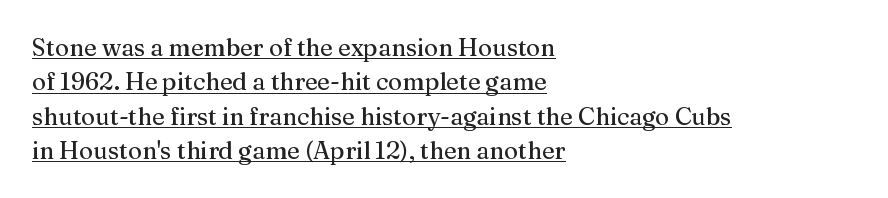
The image shows 24 px text type, upright; set left-aligned, normal line spacing (1.43x), normal letter spacing, underlined.
